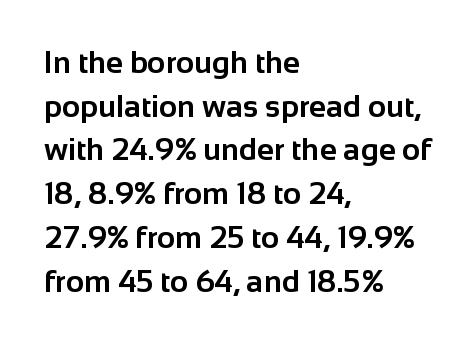
Q: Is the text bold? A: Yes.
Q: Is the text italic (slanted)? A: No, it is upright.
Q: Is the typeface a serif or a sans-serif typeface? A: Sans-serif.
Q: Is the text underlined? A: No.
Q: How is the paragraph aligned? A: Left-aligned.
Q: Is the spacing between letters normal or unusually wide? A: Normal.
Q: Is the spacing between lines tight, normal or loose? A: Normal.
Q: Width (condensed, normal, or wide)? A: Normal.
Q: Stroke contrast? A: Low.
Q: x-height? A: Medium.
Q: Monospaced? A: No.
